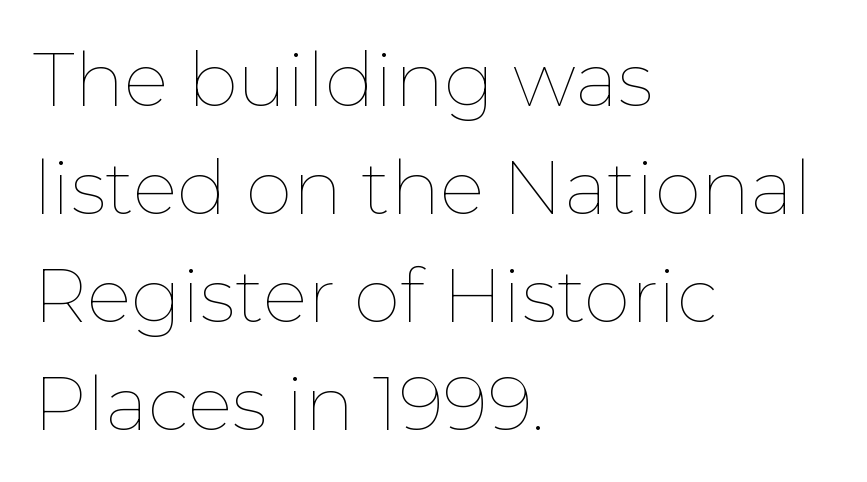
{"italic": "no", "bold": "no", "weight": "thin", "width": "normal", "stroke_contrast": "low", "x_height": "medium", "monospaced": "no", "underline": "no", "align": "left", "line_spacing": "normal", "line_spacing_ratio": 1.44, "letter_spacing": "normal", "letter_spacing_em": 0.0, "glyph_px": 75}
